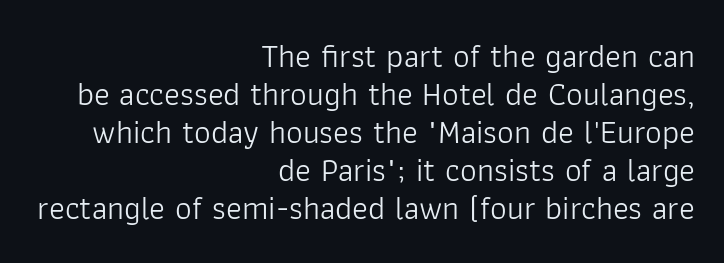
Q: Is the text bold? A: No.
Q: Is the text italic (slanted)? A: No, it is upright.
Q: Is the typeface a serif or a sans-serif typeface? A: Sans-serif.
Q: Is the text underlined? A: No.
Q: How is the paragraph aligned? A: Right-aligned.
Q: Is the spacing between letters normal or unusually wide? A: Normal.
Q: Is the spacing between lines tight, normal or loose? A: Tight.
Q: Width (condensed, normal, or wide)? A: Normal.
Q: Stroke contrast? A: Low.
Q: x-height? A: Medium.
Q: Monospaced? A: No.
